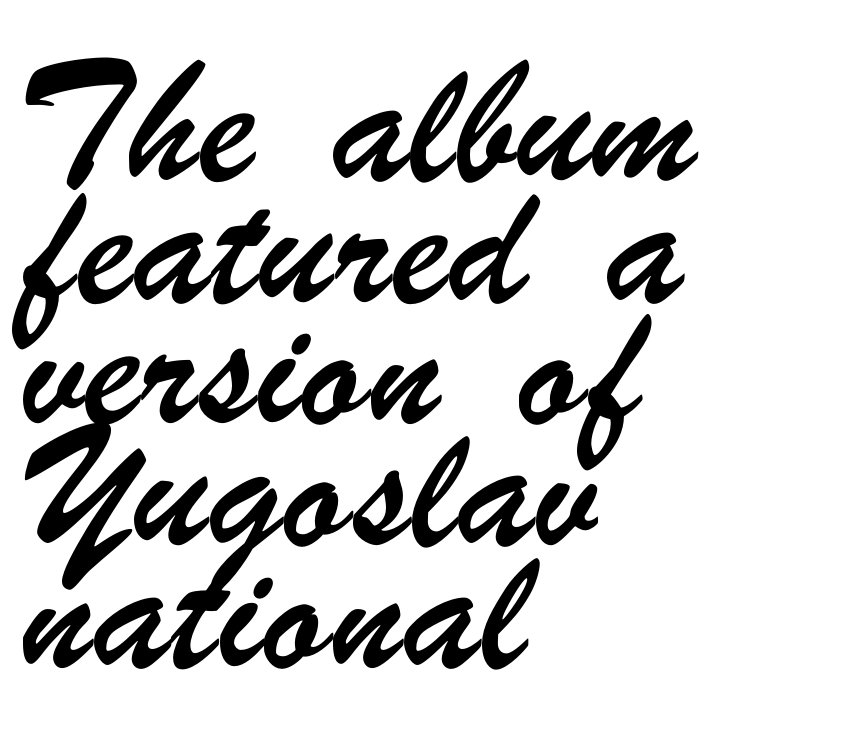
{"serif": "no", "width": "condensed", "stroke_contrast": "low", "x_height": "small", "monospaced": "no", "underline": "no", "align": "left", "line_spacing": "normal", "line_spacing_ratio": 1.58, "letter_spacing": "normal", "letter_spacing_em": 0.0, "glyph_px": 77}
